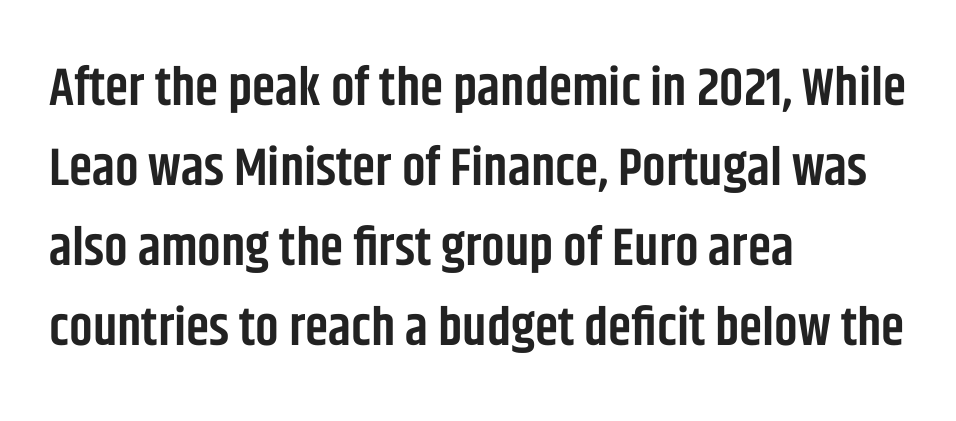
The image shows 53 px semibold, condensed sans-serif type, upright; set left-aligned, normal line spacing (1.51x), normal letter spacing, not underlined; low stroke contrast and a large x-height.
